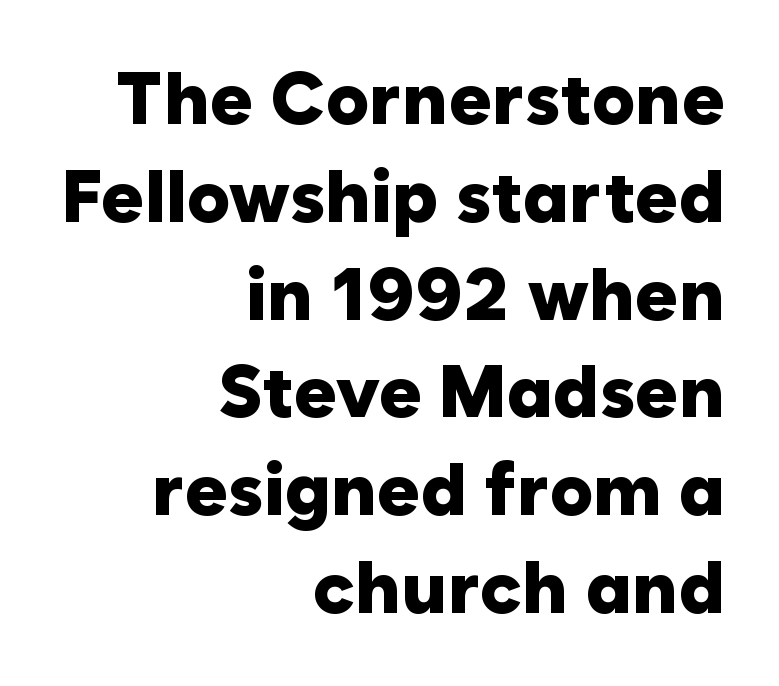
The image shows 73 px heavy sans-serif type, upright; set right-aligned, normal line spacing (1.34x), normal letter spacing, not underlined; low stroke contrast and a medium x-height.
